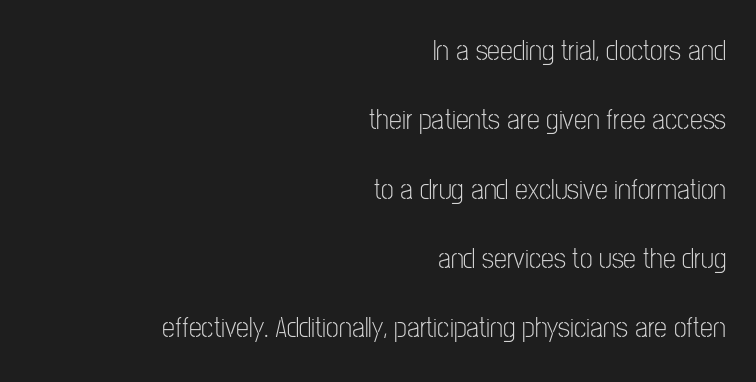
{"serif": "no", "italic": "no", "bold": "no", "weight": "light", "width": "condensed", "stroke_contrast": "low", "x_height": "medium", "monospaced": "no", "underline": "no", "align": "right", "line_spacing": "loose", "line_spacing_ratio": 2.39, "letter_spacing": "normal", "letter_spacing_em": 0.0, "glyph_px": 29}
